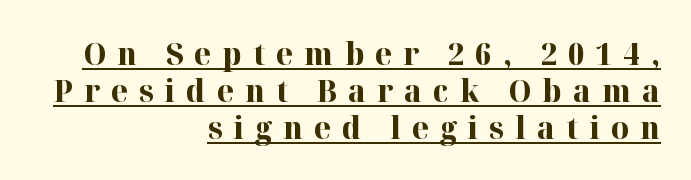
The image shows 31 px bold serif type, upright; set right-aligned, line spacing 1.19x, unusually wide letter spacing (+0.36 em), underlined; high stroke contrast and a medium x-height.
